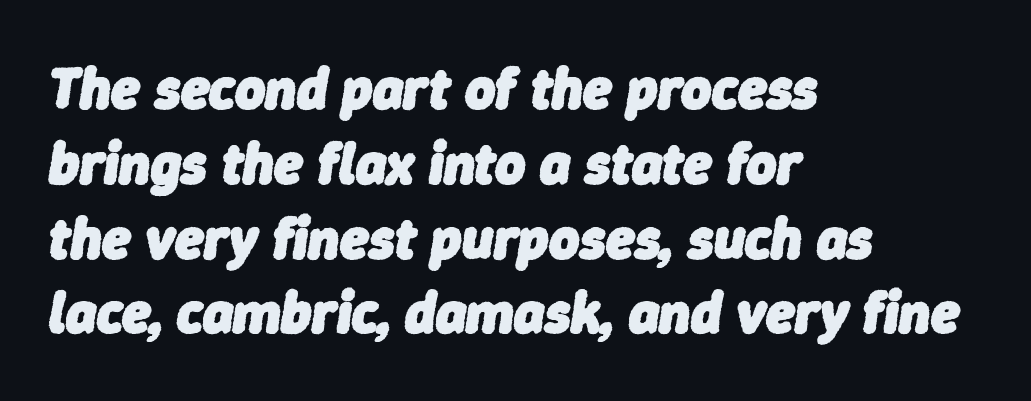
The image shows 58 px heavy type, italic (leaning right); set left-aligned, normal line spacing (1.29x), normal letter spacing, not underlined; low stroke contrast and a medium x-height.
